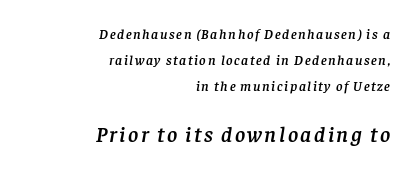
The image shows 22 px text type, italic (leaning right); set right-aligned, line spacing 1.85x, not underlined; the second (bottom) block is 1.57x larger.
